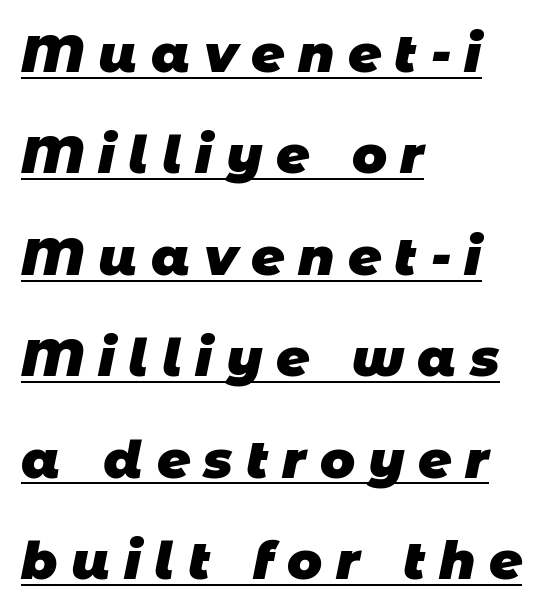
The image shows 52 px heavy sans-serif type; set left-aligned, loose line spacing (1.95x), unusually wide letter spacing (+0.26 em), underlined; low stroke contrast and a large x-height.
